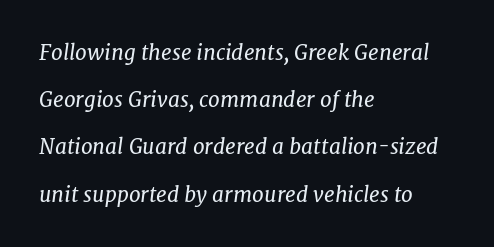
Q: Is the text bold? A: No.
Q: Is the text italic (slanted)? A: Yes, it leans right by about 7 degrees.
Q: Is the text underlined? A: No.
Q: How is the paragraph aligned? A: Left-aligned.
Q: Is the spacing between letters normal or unusually wide? A: Normal.
Q: Is the spacing between lines tight, normal or loose? A: Loose.
